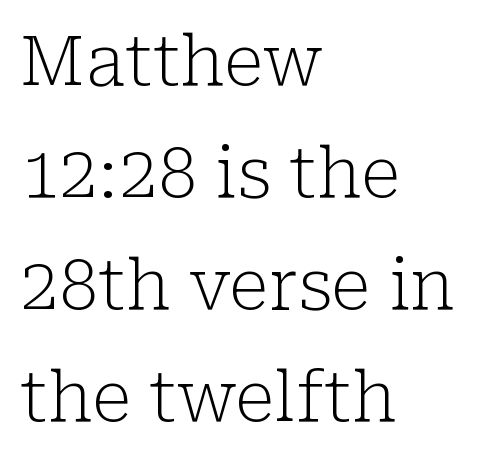
{"serif": "yes", "italic": "no", "bold": "no", "weight": "light", "width": "normal", "stroke_contrast": "low", "x_height": "medium", "monospaced": "no", "underline": "no", "align": "left", "line_spacing": "normal", "line_spacing_ratio": 1.6, "letter_spacing": "normal", "letter_spacing_em": 0.0, "glyph_px": 70}
